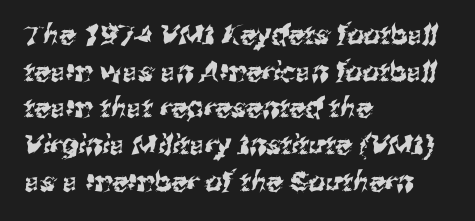
The image shows 27 px text type; set left-aligned, normal line spacing (1.36x), normal letter spacing, not underlined.
